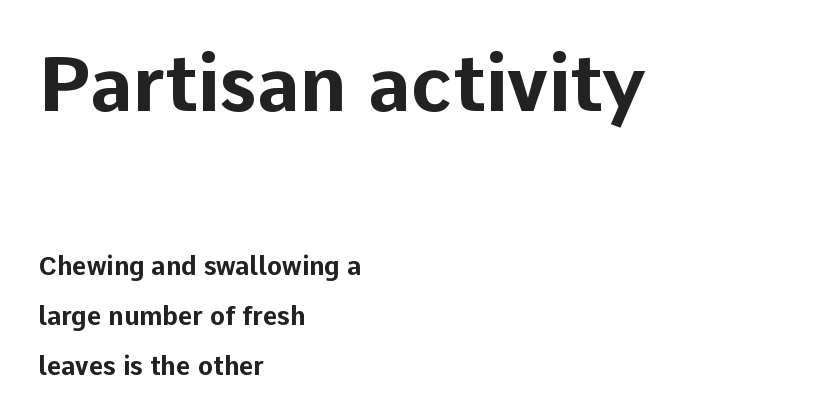
Q: Is the text bold? A: Yes.
Q: Is the text italic (slanted)? A: No, it is upright.
Q: Is the typeface a serif or a sans-serif typeface? A: Sans-serif.
Q: Is the text underlined? A: No.
Q: How is the paragraph aligned? A: Left-aligned.
Q: Is the spacing between letters normal or unusually wide? A: Normal.
Q: Is the spacing between lines tight, normal or loose? A: Loose.
Q: Which block of text is set in a larger size, the first (top) or the second (bottom)? A: The first (top) one.
Q: Width (condensed, normal, or wide)? A: Normal.
Q: Stroke contrast? A: Low.
Q: x-height? A: Medium.
Q: Monospaced? A: No.
